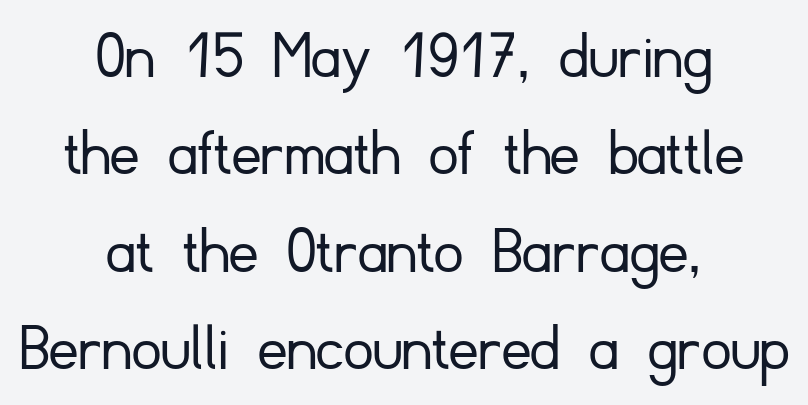
Q: Is the text bold? A: No.
Q: Is the text italic (slanted)? A: No, it is upright.
Q: Is the typeface a serif or a sans-serif typeface? A: Sans-serif.
Q: Is the text underlined? A: No.
Q: How is the paragraph aligned? A: Centered.
Q: Is the spacing between letters normal or unusually wide? A: Normal.
Q: Is the spacing between lines tight, normal or loose? A: Normal.
Q: Width (condensed, normal, or wide)? A: Normal.
Q: Stroke contrast? A: Low.
Q: x-height? A: Small.
Q: Monospaced? A: No.
